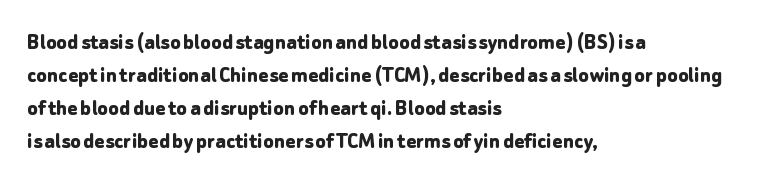
{"italic": "no", "bold": "yes", "underline": "no", "align": "left", "line_spacing": "normal", "line_spacing_ratio": 1.38, "letter_spacing": "normal", "letter_spacing_em": 0.0, "glyph_px": 24}
